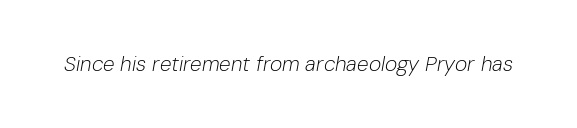
Honestly, the letter spacing is just normal — you wouldn't notice it. The specimen reads as italic at a glance. On a weight scale, this lands at 450 or below. The zone under the glyphs is completely vacant.
